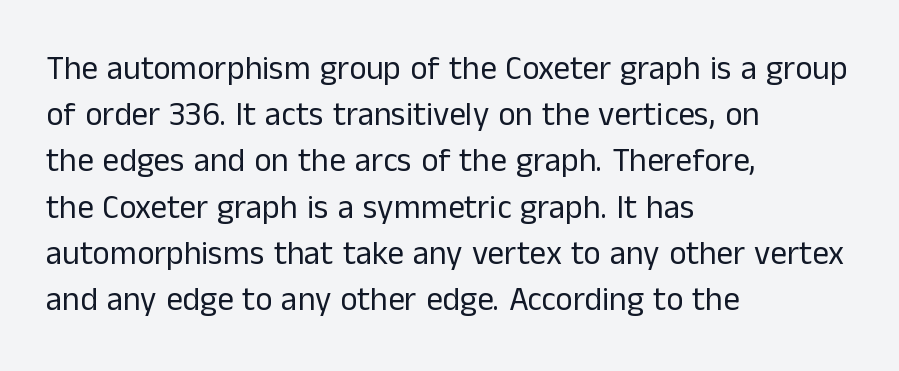
Q: Is the text bold? A: No.
Q: Is the text italic (slanted)? A: No, it is upright.
Q: Is the typeface a serif or a sans-serif typeface? A: Sans-serif.
Q: Is the text underlined? A: No.
Q: How is the paragraph aligned? A: Left-aligned.
Q: Is the spacing between letters normal or unusually wide? A: Normal.
Q: Is the spacing between lines tight, normal or loose? A: Normal.
Q: Width (condensed, normal, or wide)? A: Normal.
Q: Stroke contrast? A: Low.
Q: x-height? A: Medium.
Q: Monospaced? A: No.
